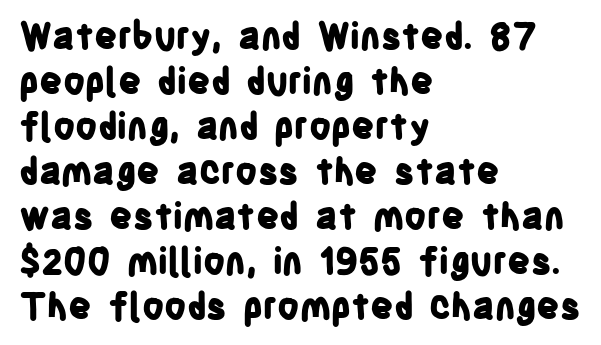
Q: Is the text bold? A: Yes.
Q: Is the text italic (slanted)? A: No, it is upright.
Q: Is the typeface a serif or a sans-serif typeface? A: Sans-serif.
Q: Is the text underlined? A: No.
Q: How is the paragraph aligned? A: Left-aligned.
Q: Is the spacing between letters normal or unusually wide? A: Normal.
Q: Is the spacing between lines tight, normal or loose? A: Normal.
Q: Width (condensed, normal, or wide)? A: Condensed.
Q: Stroke contrast? A: Low.
Q: x-height? A: Large.
Q: Monospaced? A: No.
